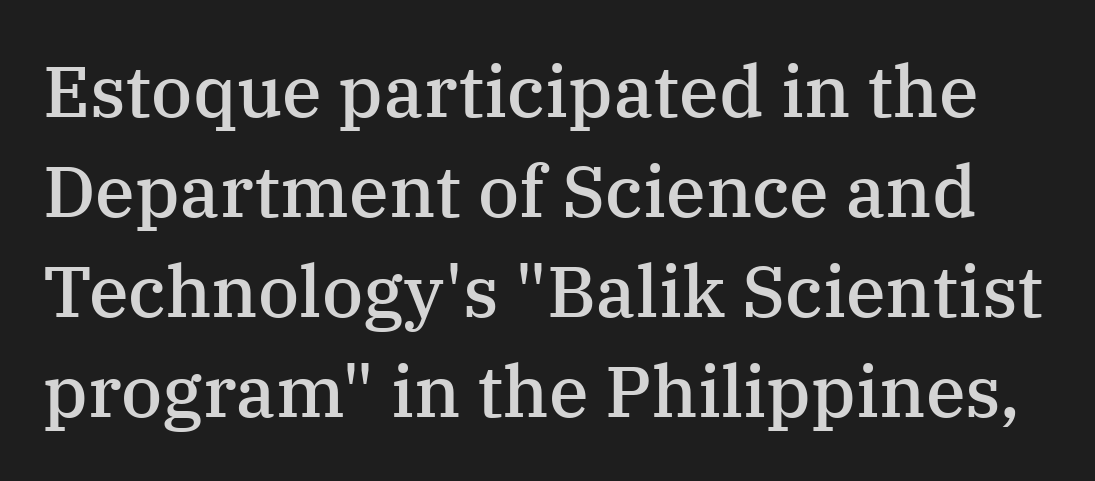
{"serif": "yes", "italic": "no", "bold": "semi", "weight": "semibold", "width": "normal", "stroke_contrast": "medium", "x_height": "medium", "monospaced": "no", "underline": "no", "line_spacing": "normal", "line_spacing_ratio": 1.39, "letter_spacing": "normal", "letter_spacing_em": 0.0, "glyph_px": 72}
